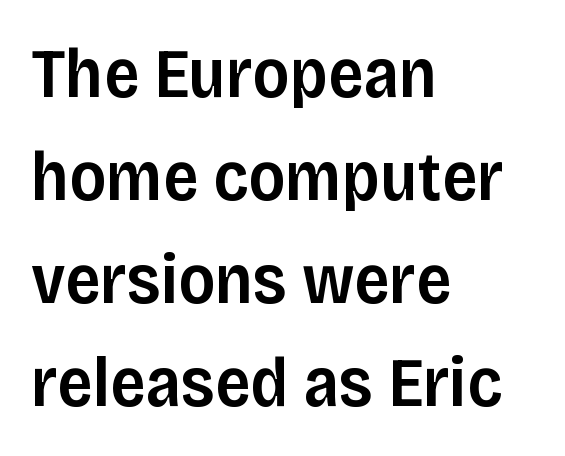
The image shows 70 px semibold sans-serif type, upright; set left-aligned, normal line spacing (1.47x), normal letter spacing, not underlined; low stroke contrast and a large x-height.
